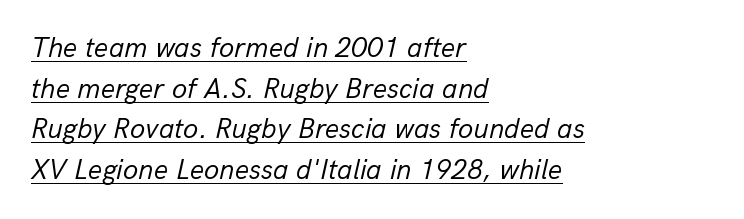
{"italic": "yes", "lean": "right", "slant_degrees": 13, "bold": "no", "weight": "regular", "width": "normal", "stroke_contrast": "low", "x_height": "medium", "monospaced": "no", "underline": "yes", "align": "left", "line_spacing": "normal", "line_spacing_ratio": 1.45, "letter_spacing": "normal", "letter_spacing_em": 0.0, "glyph_px": 28}
